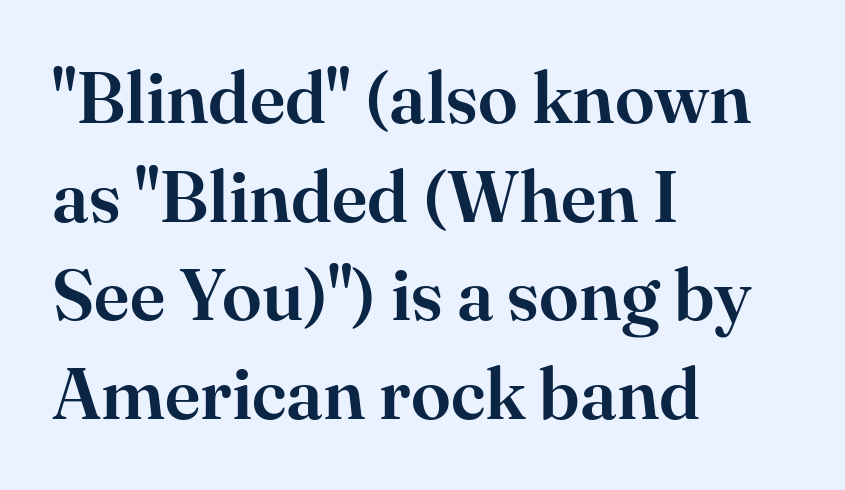
These lines were composed using upright roman letters. Unmarked baselines from the first word to the last. Do the characters align in a grid? No, the font is proportional. What kind of face is this? One with serifs. Spacing between characters is what you'd get straight out of the box.
